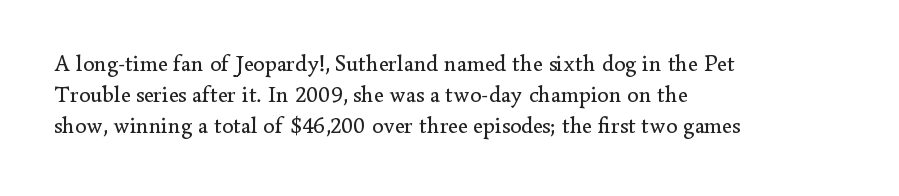
Q: Is the text bold? A: No.
Q: Is the text italic (slanted)? A: No, it is upright.
Q: Is the text underlined? A: No.
Q: How is the paragraph aligned? A: Left-aligned.
Q: Is the spacing between letters normal or unusually wide? A: Normal.
Q: Is the spacing between lines tight, normal or loose? A: Normal.
